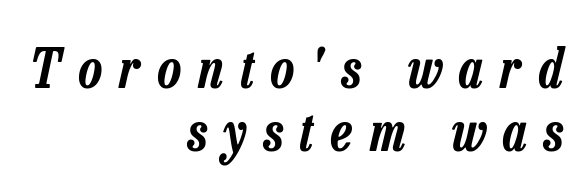
If you drew a line through each stem, it would be angled. These lines have a slow, spaced-out rhythm from letter to letter. Horizontal alignment here is rightward, an uncommon choice for prose. These lines are rendered in a variable-pitch font. Descender tails drop into unmarked territory.
